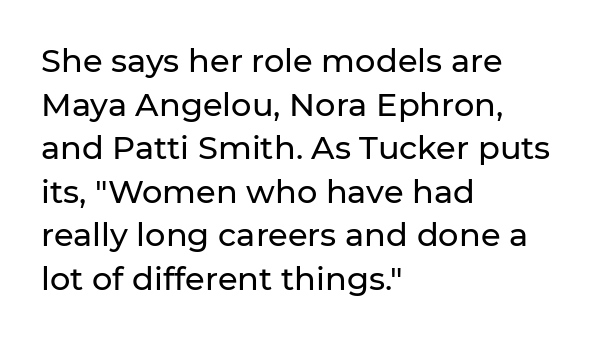
Q: Is the text italic (slanted)? A: No, it is upright.
Q: Is the typeface a serif or a sans-serif typeface? A: Sans-serif.
Q: Is the text underlined? A: No.
Q: How is the paragraph aligned? A: Left-aligned.
Q: Is the spacing between letters normal or unusually wide? A: Normal.
Q: Is the spacing between lines tight, normal or loose? A: Normal.
Q: Width (condensed, normal, or wide)? A: Normal.
Q: Stroke contrast? A: Low.
Q: x-height? A: Medium.
Q: Monospaced? A: No.
